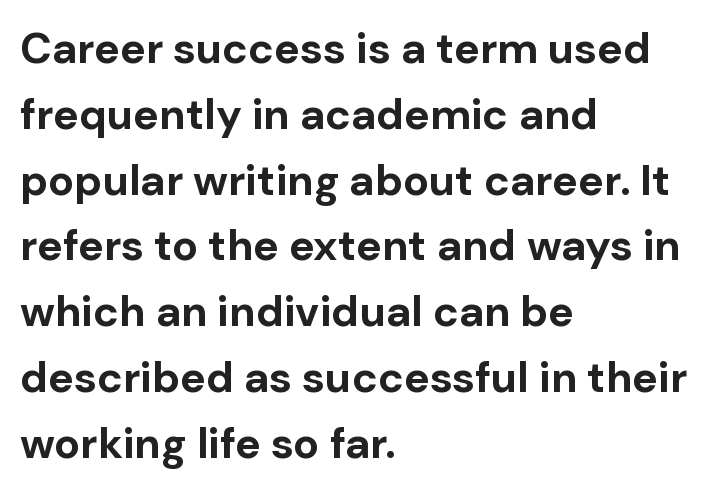
{"serif": "no", "italic": "no", "bold": "yes", "weight": "bold", "width": "normal", "stroke_contrast": "low", "x_height": "medium", "monospaced": "no", "underline": "no", "align": "left", "line_spacing": "normal", "line_spacing_ratio": 1.53, "letter_spacing": "normal", "letter_spacing_em": 0.0, "glyph_px": 43}
